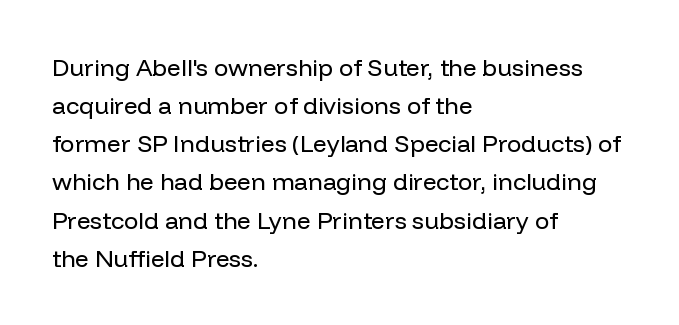
The image shows 24 px text type, upright; set left-aligned, normal line spacing (1.59x), normal letter spacing, not underlined.
